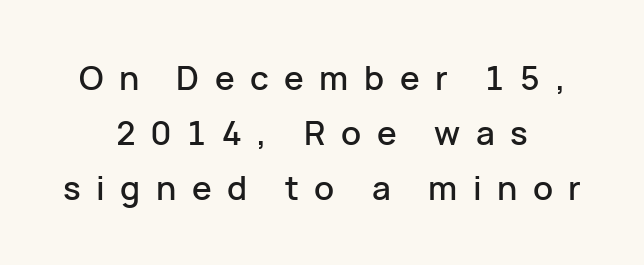
Q: Is the text italic (slanted)? A: No, it is upright.
Q: Is the typeface a serif or a sans-serif typeface? A: Sans-serif.
Q: Is the text underlined? A: No.
Q: How is the paragraph aligned? A: Centered.
Q: Is the spacing between letters normal or unusually wide? A: Unusually wide.
Q: Is the spacing between lines tight, normal or loose? A: Normal.
Q: Width (condensed, normal, or wide)? A: Normal.
Q: Stroke contrast? A: Low.
Q: x-height? A: Medium.
Q: Monospaced? A: No.
